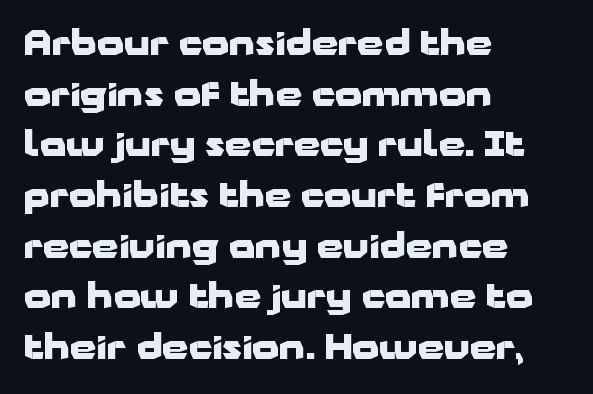
Q: Is the text bold? A: Yes.
Q: Is the text italic (slanted)? A: No, it is upright.
Q: Is the typeface a serif or a sans-serif typeface? A: Sans-serif.
Q: Is the text underlined? A: No.
Q: How is the paragraph aligned? A: Left-aligned.
Q: Is the spacing between letters normal or unusually wide? A: Normal.
Q: Is the spacing between lines tight, normal or loose? A: Normal.
Q: Width (condensed, normal, or wide)? A: Wide.
Q: Stroke contrast? A: Low.
Q: x-height? A: Medium.
Q: Monospaced? A: No.
